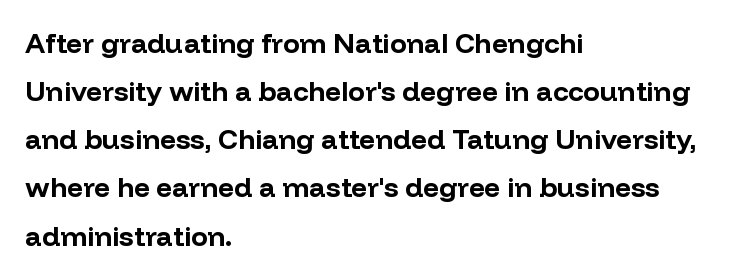
Q: Is the text bold? A: Yes.
Q: Is the text italic (slanted)? A: No, it is upright.
Q: Is the typeface a serif or a sans-serif typeface? A: Sans-serif.
Q: Is the text underlined? A: No.
Q: How is the paragraph aligned? A: Left-aligned.
Q: Is the spacing between letters normal or unusually wide? A: Normal.
Q: Width (condensed, normal, or wide)? A: Normal.
Q: Stroke contrast? A: Low.
Q: x-height? A: Medium.
Q: Monospaced? A: No.
